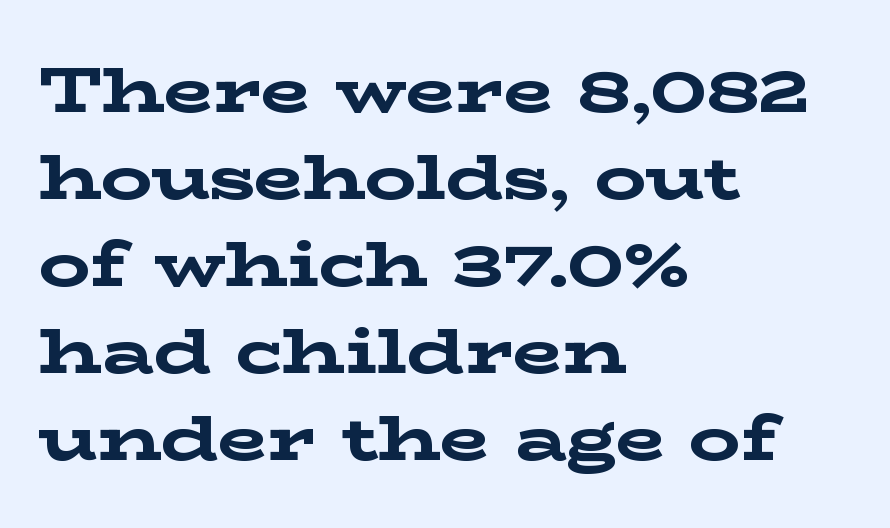
The image shows 64 px bold, wide serif type, upright; set left-aligned, normal line spacing (1.36x), normal letter spacing, not underlined; low stroke contrast and a medium x-height.
